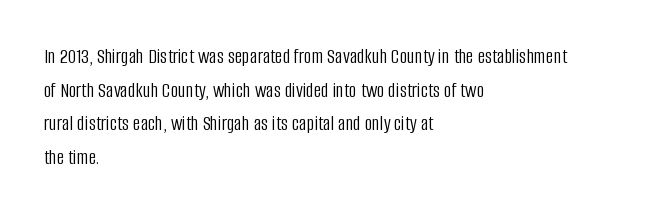
Q: Is the text bold? A: No.
Q: Is the text italic (slanted)? A: No, it is upright.
Q: Is the text underlined? A: No.
Q: How is the paragraph aligned? A: Left-aligned.
Q: Is the spacing between letters normal or unusually wide? A: Normal.
Q: Is the spacing between lines tight, normal or loose? A: Normal.
